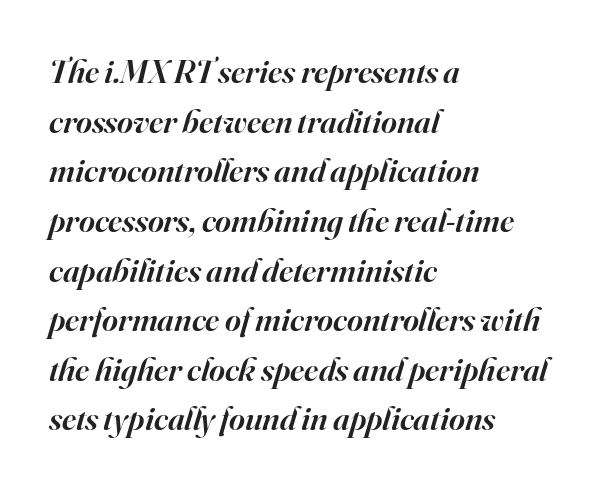
Does the lettering tilt? It does — this is italic. Letters rest on an invisible, unmarked baseline. The tracking reads as untouched default to a designer's eye. Summary of weight: moderately heavy, a semibold. A normal amount of white space separates one row of letters from the next.
